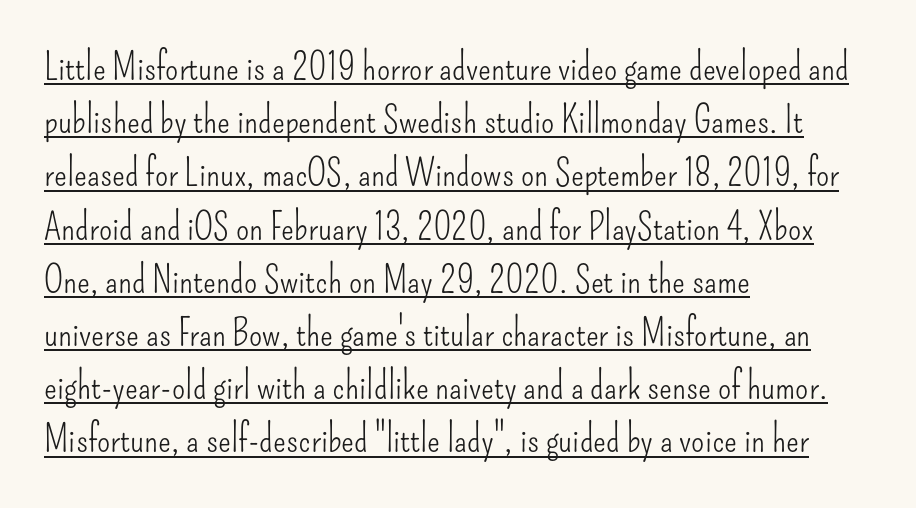
The lines in this sample share a left origin and differ only in where they stop. Honestly, the row spacing looks completely unremarkable. The rendering uses natural spacing where letterforms have individual widths. Underlining? Definitely there. If you drew a line through each stem, it would be perfectly vertical.
